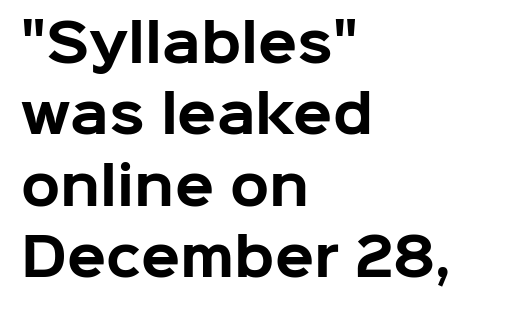
The image shows 51 px bold sans-serif type, upright; set left-aligned, normal line spacing (1.4x), normal letter spacing, not underlined; low stroke contrast and a medium x-height.
